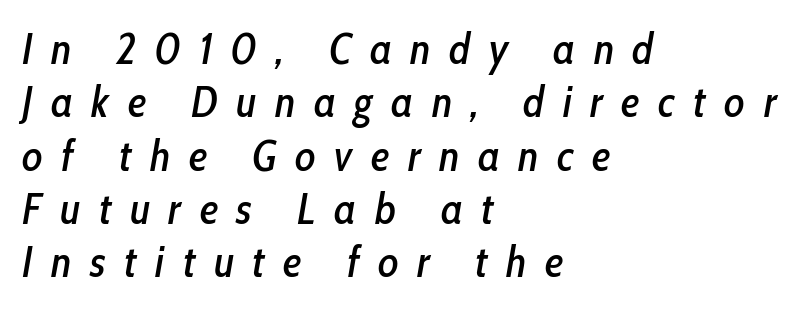
{"italic": "yes", "lean": "right", "slant_degrees": 10, "width": "condensed", "stroke_contrast": "low", "x_height": "medium", "monospaced": "no", "underline": "no", "align": "left", "line_spacing_ratio": 1.24, "letter_spacing": "wide", "letter_spacing_em": 0.43, "glyph_px": 43}
